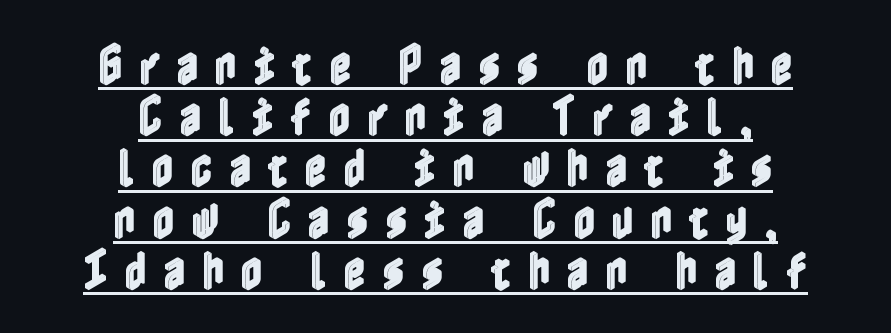
The image shows 43 px condensed type, upright; set centered, line spacing 1.19x, unusually wide letter spacing (+0.38 em), underlined; a medium x-height.
